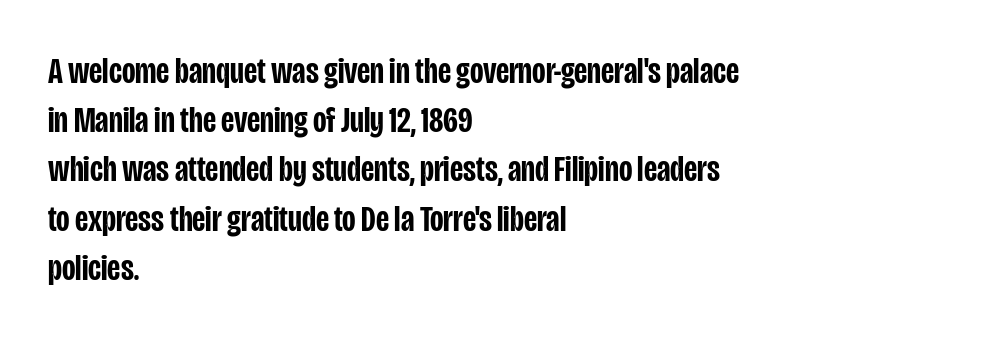
The image shows 37 px semibold, condensed sans-serif type, upright; set left-aligned, normal line spacing (1.33x), normal letter spacing, not underlined; low stroke contrast and a large x-height.
